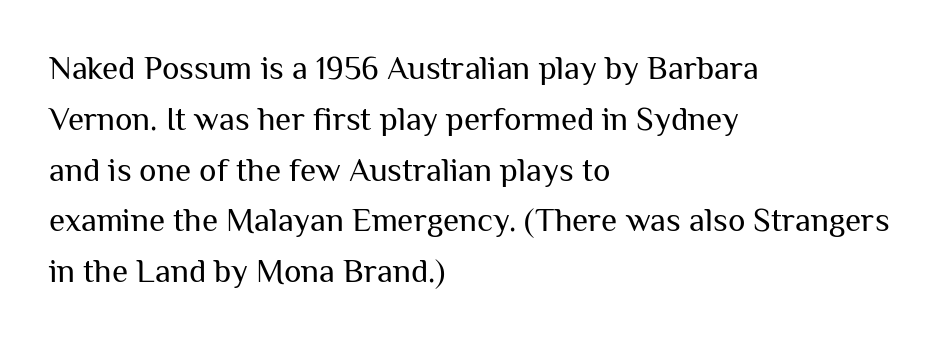
The image shows 33 px regular-weight sans-serif type, upright; set left-aligned, normal line spacing (1.54x), normal letter spacing, not underlined; medium stroke contrast and a medium x-height.
